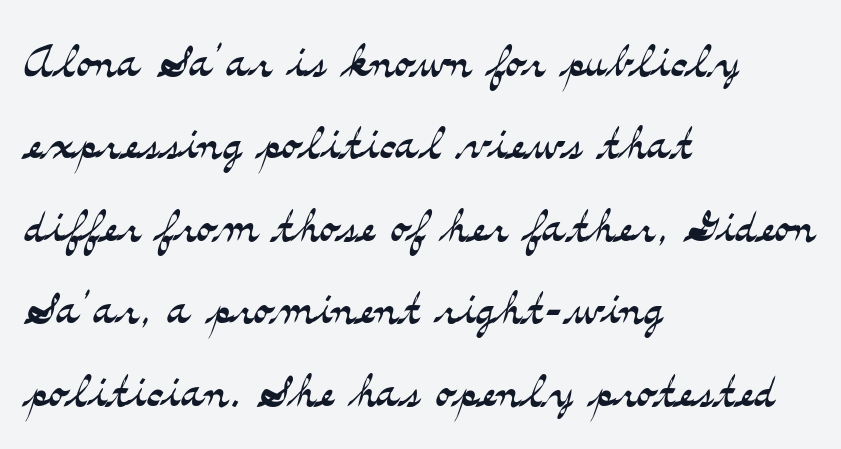
Stroke terminals: seriffed. These glyphs show unthickened strokes, regular width or finer. Underline: absent. Reading down the column, the eye jumps a familiar distance to each next line.
